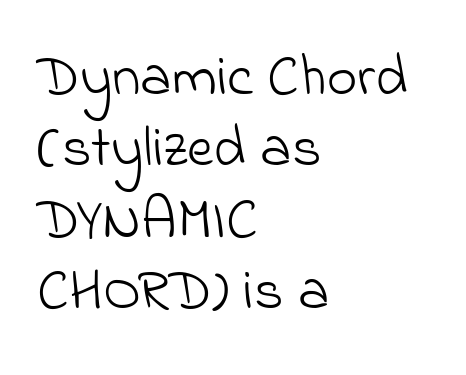
{"serif": "no", "bold": "no", "weight": "light", "width": "normal", "stroke_contrast": "low", "x_height": "small", "monospaced": "no", "underline": "no", "align": "left", "line_spacing_ratio": 1.23, "letter_spacing": "normal", "letter_spacing_em": 0.0, "glyph_px": 58}
